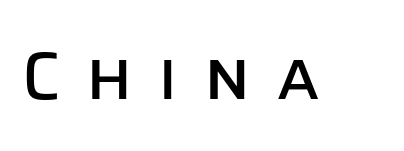
The image shows 67 px sans-serif type, upright; set unusually wide letter spacing (+0.36 em), not underlined; low stroke contrast and a large x-height.
